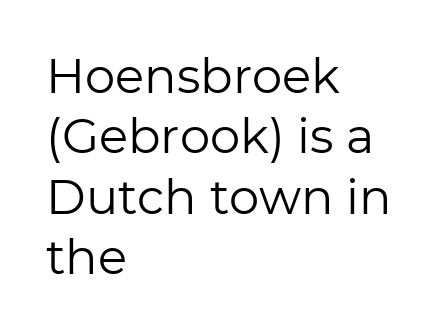
A clean baseline with only descenders dipping below it. You could not count columns in this text — the font is proportionally spaced. This rendering uses left alignment, leaving the right contour irregular. Words appear dense and cohesive because spacing is normal. The designer went with a sans here, leaving each stem footless. Weight: regular or lighter.
